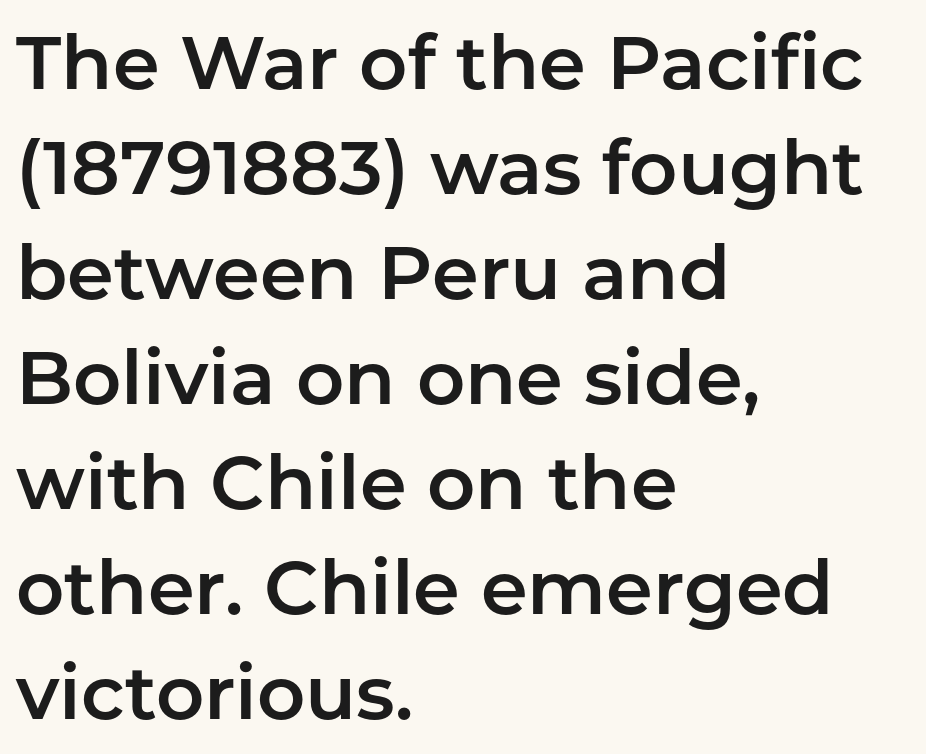
The passage shown stacks its lines at a standard gap. Type without underlining. If you drew a line through each stem, it would be perfectly vertical. Font category for this specimen: sans-serif. Here the designer chose a conventional face with non-uniform glyph widths.
